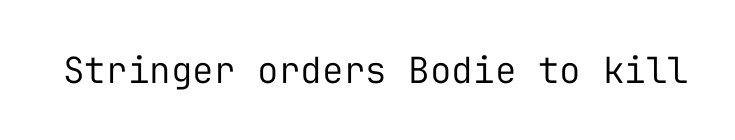
The image shows 36 px regular-weight sans-serif type, upright, monospaced; set normal letter spacing, not underlined; low stroke contrast and a medium x-height.
